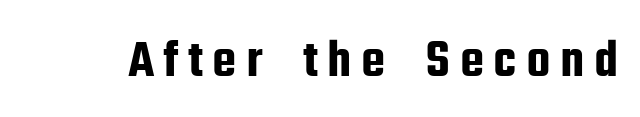
The image shows 54 px condensed sans-serif type, upright; set not underlined; low stroke contrast and a medium x-height.
